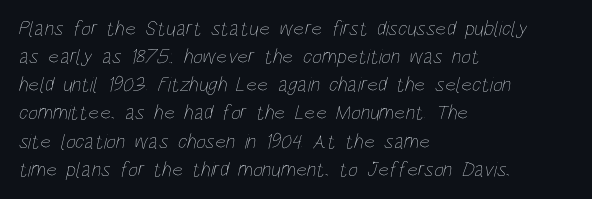
{"bold": "no", "underline": "no", "align": "left", "line_spacing": "normal", "line_spacing_ratio": 1.34, "letter_spacing": "normal", "letter_spacing_em": 0.0, "glyph_px": 21}
